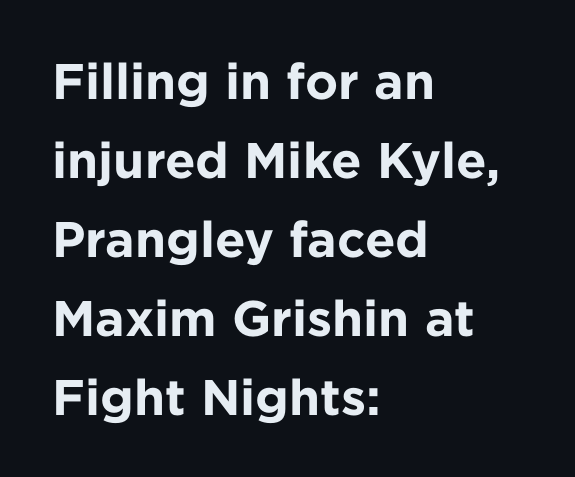
Strong, thick strokes mark this as bold type. This rendering uses left alignment, leaving the right contour irregular. Interline gaps are of average width in this sample. Glance below the letters and you will spot only blank space. The face used here is proportionally spaced, like ordinary book or web type. Standard letterfit; no display-style spreading of the glyphs.
